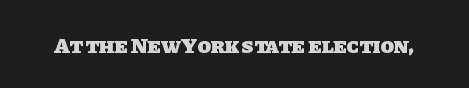
Q: Is the text bold? A: Yes.
Q: Is the text underlined? A: No.
Q: Is the spacing between letters normal or unusually wide? A: Normal.
